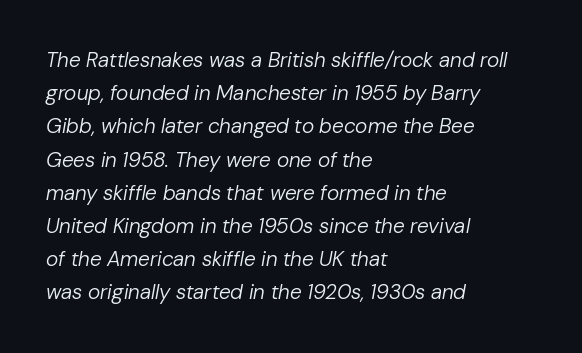
{"italic": "yes", "lean": "right", "slant_degrees": 10, "bold": "no", "underline": "no", "align": "left", "line_spacing": "normal", "line_spacing_ratio": 1.58, "letter_spacing": "normal", "letter_spacing_em": 0.0, "glyph_px": 21}
